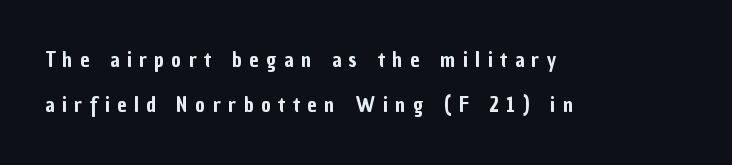
The image shows 21 px text type, upright; set left-aligned, loose line spacing (2.12x), unusually wide letter spacing (+0.36 em), not underlined.
